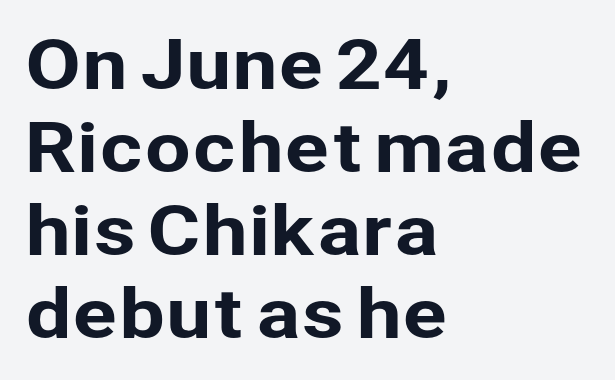
{"serif": "no", "italic": "no", "width": "normal", "stroke_contrast": "low", "x_height": "medium", "monospaced": "no", "underline": "no", "align": "left", "line_spacing_ratio": 1.24, "letter_spacing": "normal", "letter_spacing_em": 0.0, "glyph_px": 67}
